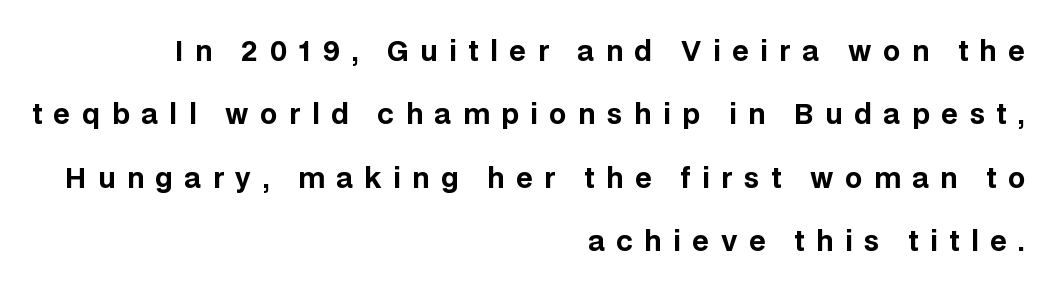
Q: Is the text bold? A: Yes.
Q: Is the text italic (slanted)? A: No, it is upright.
Q: Is the text underlined? A: No.
Q: How is the paragraph aligned? A: Right-aligned.
Q: Is the spacing between letters normal or unusually wide? A: Unusually wide.
Q: Is the spacing between lines tight, normal or loose? A: Loose.
